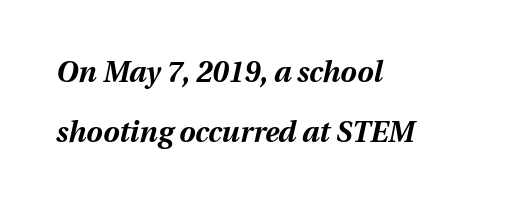
Q: Is the text bold? A: Yes.
Q: Is the text italic (slanted)? A: Yes, it leans right by about 12 degrees.
Q: Is the text underlined? A: No.
Q: How is the paragraph aligned? A: Left-aligned.
Q: Is the spacing between letters normal or unusually wide? A: Normal.
Q: Is the spacing between lines tight, normal or loose? A: Loose.
Q: Width (condensed, normal, or wide)? A: Normal.
Q: Stroke contrast? A: Medium.
Q: x-height? A: Medium.
Q: Monospaced? A: No.
